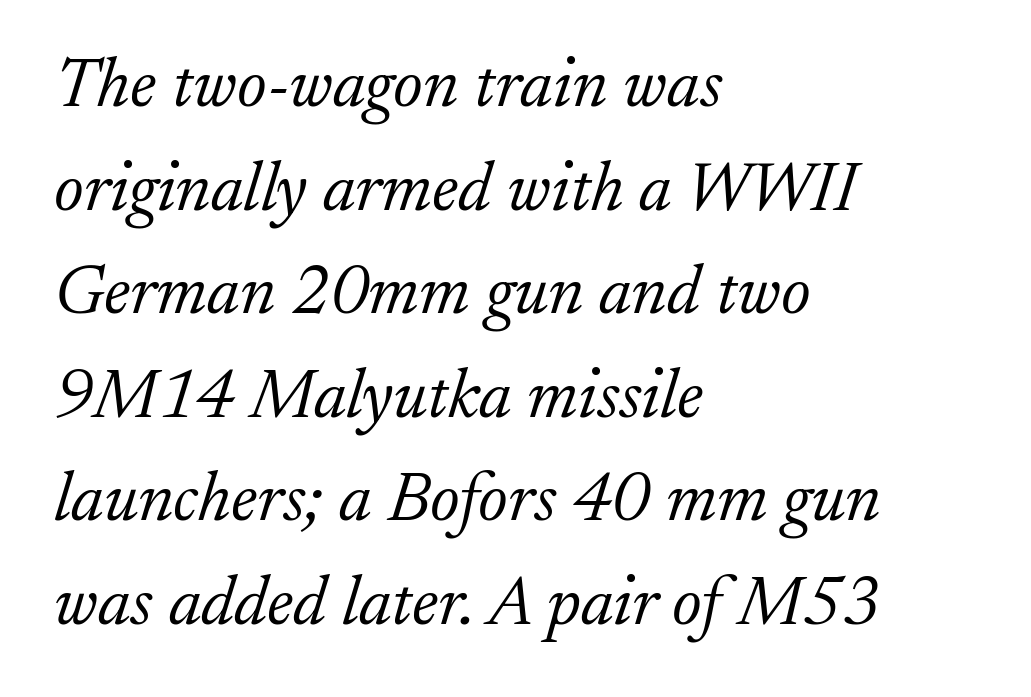
Has an underline been added? It has not. The typeface has the unassuming heft of standard copy or less. How are the letters spaced? Ordinarily, with no added tracking. Successive baselines arrive at the customary interval. Designer's note — italics engaged.
